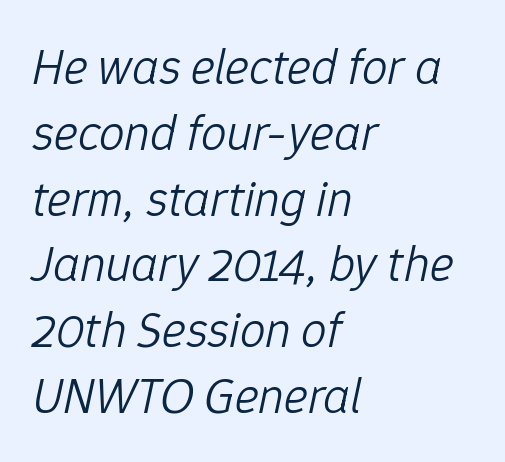
The image shows 51 px light type, italic (leaning right); set left-aligned, normal line spacing (1.29x), normal letter spacing, not underlined; low stroke contrast and a medium x-height.
